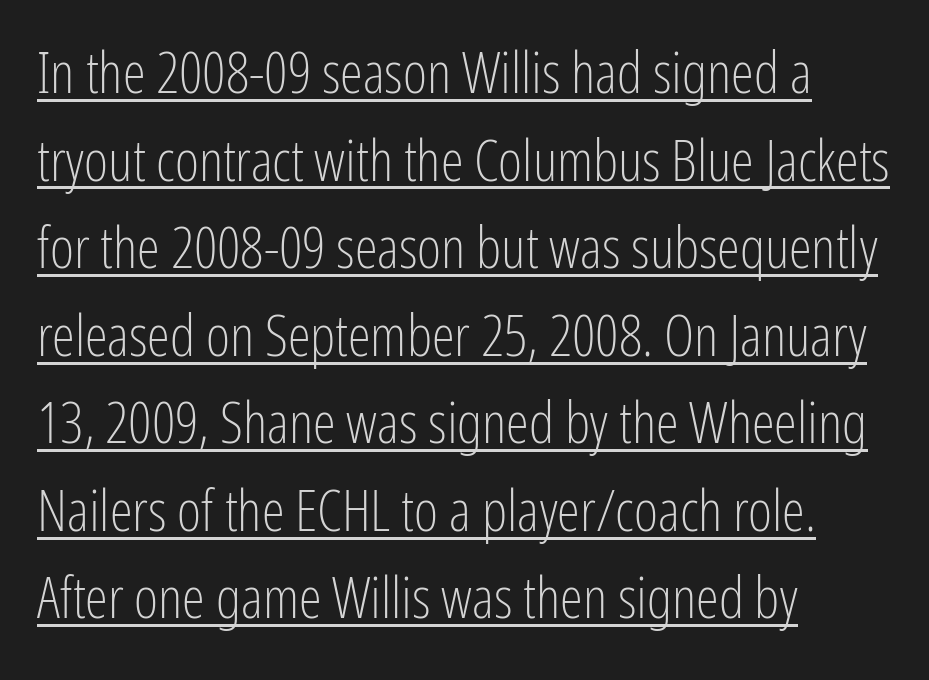
The image shows 58 px light, condensed sans-serif type, upright; set left-aligned, normal line spacing (1.51x), normal letter spacing, underlined; low stroke contrast and a medium x-height.
